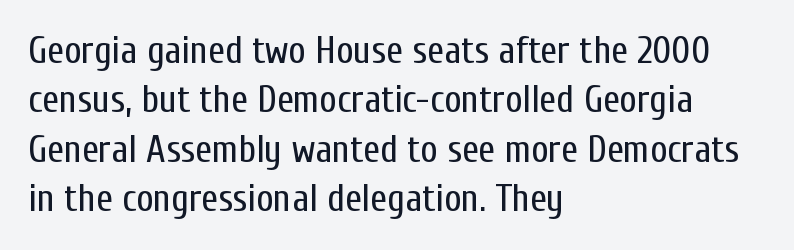
The letters look calm and open, with moderate or lighter stems. Clear beneath every line of the passage. The line texture is even and compact thanks to regular tracking. This rendering uses left alignment, leaving the right contour irregular. Do the letters lean? They stand straight. Notice how descenders clear the ascenders below comfortably — that's standard leading.
